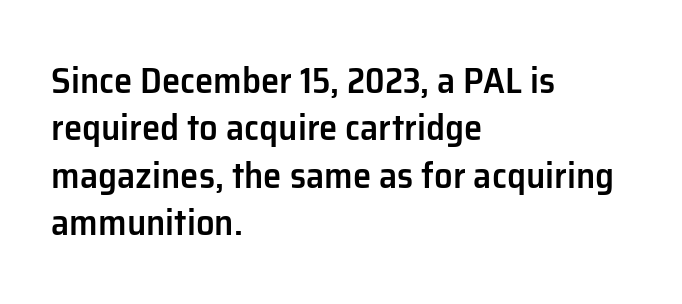
Quick note: underline off. Does the type have serifs? No, each stem ends abruptly. Designer's note — italics off, roman on. These lines carry some extra weight — a demibold, not a full bold.
